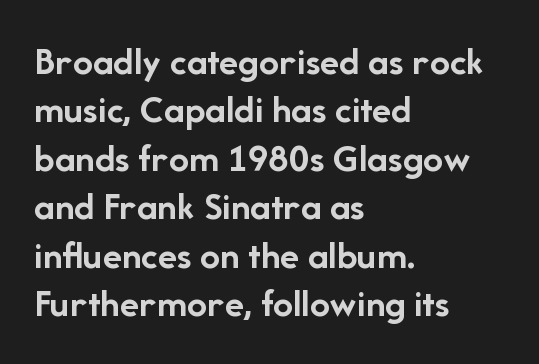
{"serif": "no", "italic": "no", "bold": "yes", "weight": "semibold", "width": "normal", "stroke_contrast": "low", "x_height": "medium", "monospaced": "no", "underline": "no", "align": "left", "line_spacing_ratio": 1.21, "letter_spacing": "normal", "letter_spacing_em": 0.0, "glyph_px": 40}
